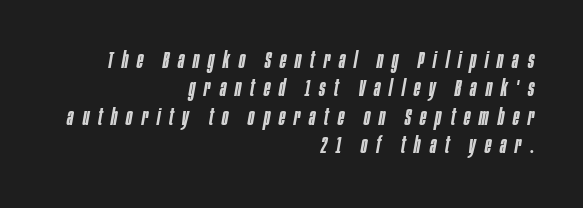
The rendering anchors every line to the right-hand side. The passage shown is semibold, sitting just below true bold. There's an unmistakable incline to the writing here. The strip under each line holds only bare page. Is the letter spacing exaggerated? Yes — the characters are pushed far apart.
